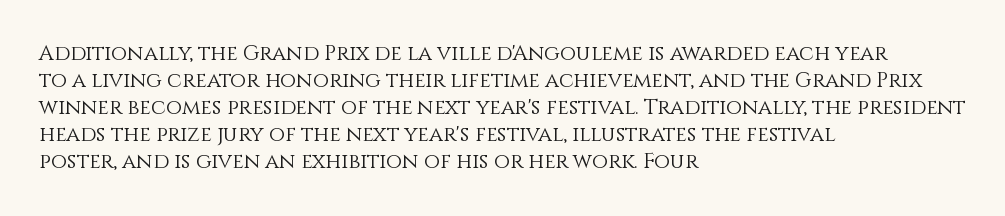
The image shows 21 px text type, upright; set left-aligned, normal line spacing (1.29x), normal letter spacing, not underlined.
